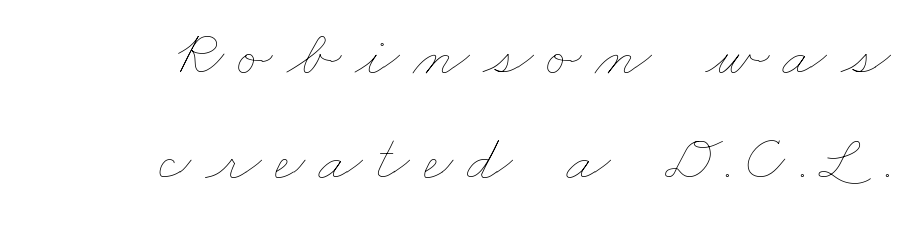
Q: Is the text bold? A: No.
Q: Is the text underlined? A: No.
Q: How is the paragraph aligned? A: Right-aligned.
Q: Is the spacing between letters normal or unusually wide? A: Unusually wide.
Q: Is the spacing between lines tight, normal or loose? A: Normal.
Q: Width (condensed, normal, or wide)? A: Wide.
Q: Stroke contrast? A: Low.
Q: x-height? A: Small.
Q: Monospaced? A: No.
